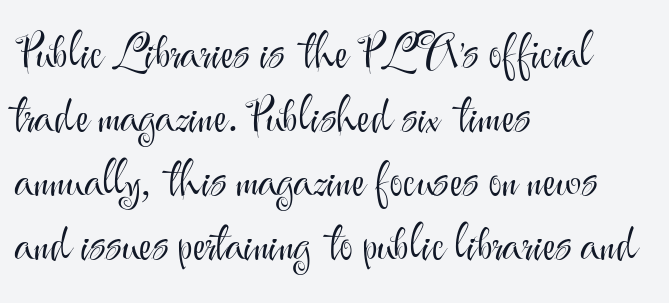
{"serif": "no", "bold": "no", "weight": "light", "width": "normal", "stroke_contrast": "medium", "x_height": "small", "monospaced": "no", "underline": "no", "align": "left", "line_spacing": "normal", "line_spacing_ratio": 1.39, "letter_spacing": "normal", "letter_spacing_em": 0.0, "glyph_px": 46}
